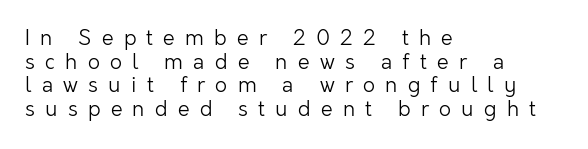
Q: Is the text bold? A: No.
Q: Is the text italic (slanted)? A: No, it is upright.
Q: Is the text underlined? A: No.
Q: How is the paragraph aligned? A: Left-aligned.
Q: Is the spacing between letters normal or unusually wide? A: Unusually wide.
Q: Is the spacing between lines tight, normal or loose? A: Tight.
